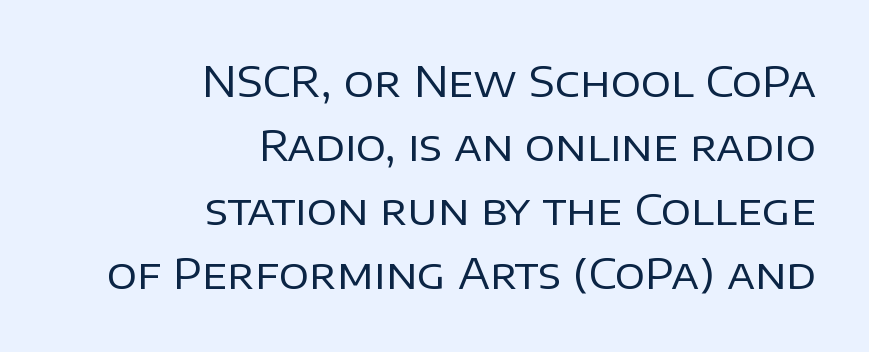
The image shows 42 px regular-weight sans-serif type, upright; set right-aligned, normal line spacing (1.52x), normal letter spacing, not underlined; low stroke contrast and a large x-height.
